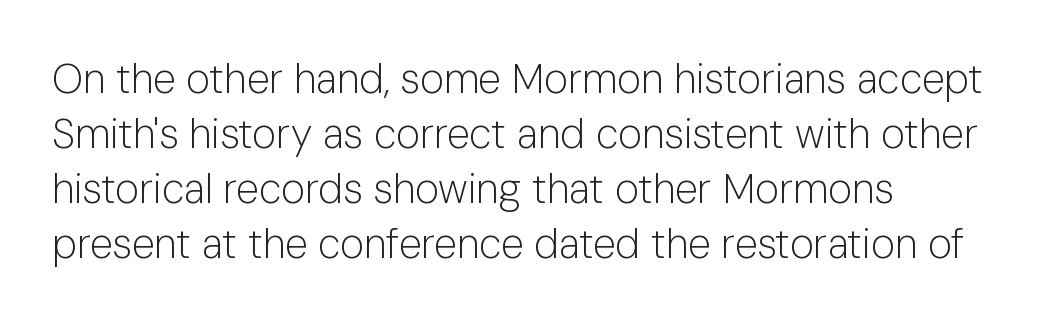
{"serif": "no", "italic": "no", "bold": "no", "weight": "light", "width": "normal", "stroke_contrast": "low", "x_height": "medium", "monospaced": "no", "underline": "no", "align": "left", "line_spacing": "normal", "line_spacing_ratio": 1.34, "letter_spacing": "normal", "letter_spacing_em": 0.0, "glyph_px": 41}
